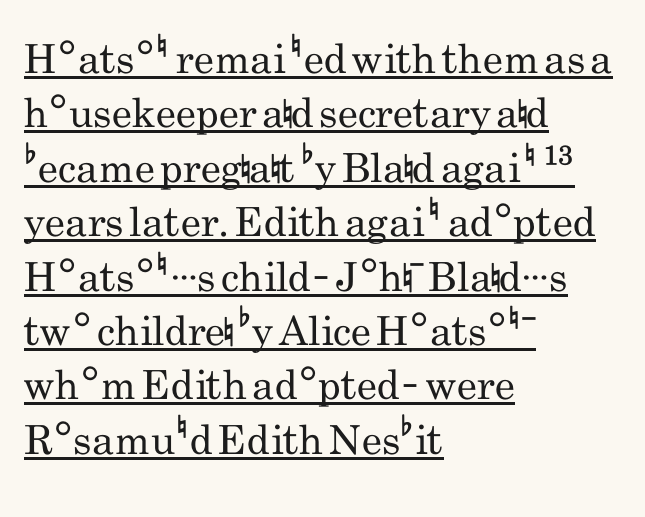
The image shows 40 px regular-weight, condensed sans-serif type, upright; set left-aligned, normal line spacing (1.36x), normal letter spacing, underlined; low stroke contrast and a small x-height.
